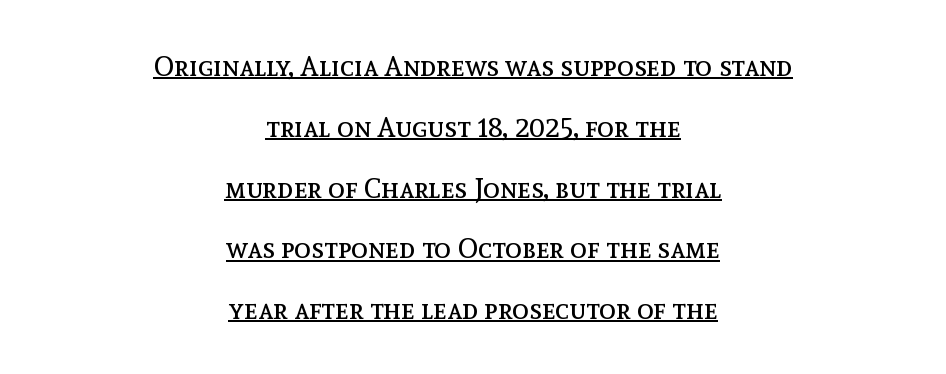
The specimen reads as upright at a glance. These glyphs show unthickened strokes, regular width or finer. In terms of letterspacing, this is plain default setting. The leading is generous, giving the passage an open texture. You could not count columns in this text — the font is proportionally spaced. These lines are centered, leaving both edges ragged.
